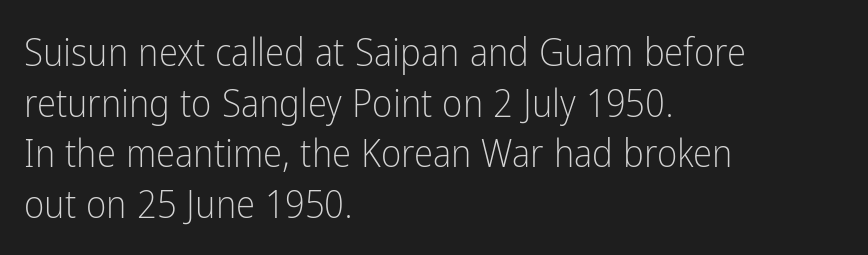
The lines sit at an ordinary, default distance from one another. The foot of each line stays bare and open. Vertical strokes here are truly vertical. Varying glyph widths throughout — classic text-font behaviour. I'd call this a sans setting — the letters go barefoot. Stems here are at most as thick as an everyday book face.
